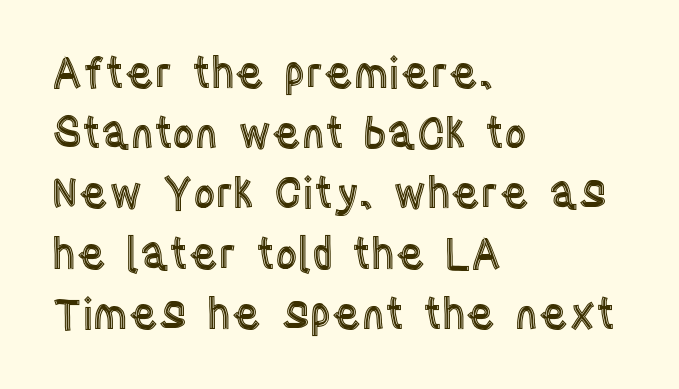
The passage shown is typed in a proportional face where columns would drift. Glyph-to-glyph distance matches everyday printed text. These lines are set flush left with a ragged right edge. Regular leading. Rule under the text: the space is simply empty. The letters stand straight up with perfectly vertical stems.
